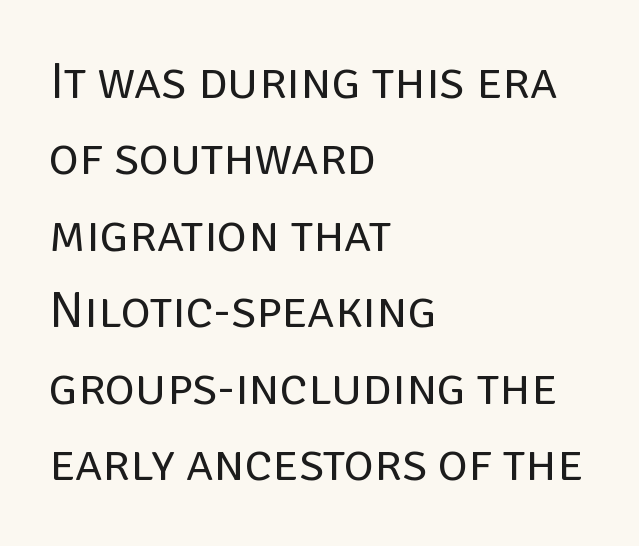
The image shows 52 px regular-weight sans-serif type, upright; set left-aligned, normal line spacing (1.47x), normal letter spacing, not underlined; low stroke contrast and a large x-height.
